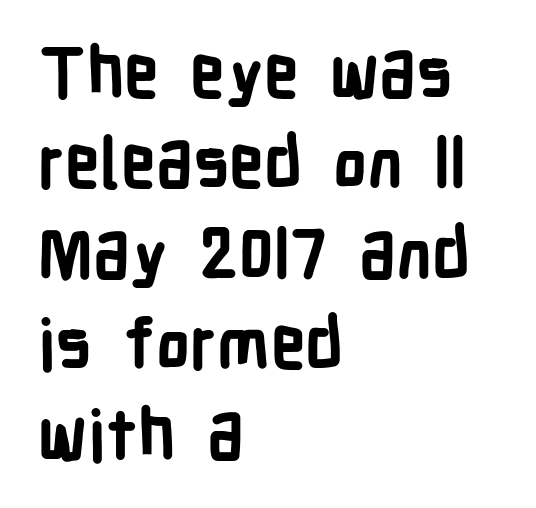
{"serif": "no", "italic": "no", "bold": "yes", "weight": "bold", "width": "condensed", "stroke_contrast": "low", "x_height": "medium", "monospaced": "no", "underline": "no", "align": "left", "line_spacing": "normal", "line_spacing_ratio": 1.31, "letter_spacing": "normal", "letter_spacing_em": 0.0, "glyph_px": 69}
